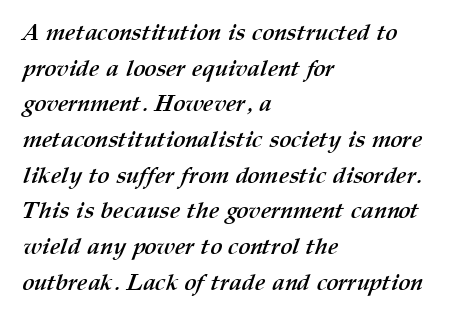
The image shows 23 px bold type; set left-aligned, normal line spacing (1.55x), normal letter spacing, not underlined.
